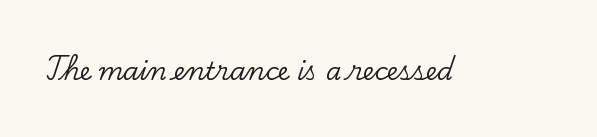
Characters follow at the spacing the type designer built in. The words here are not underlined.
